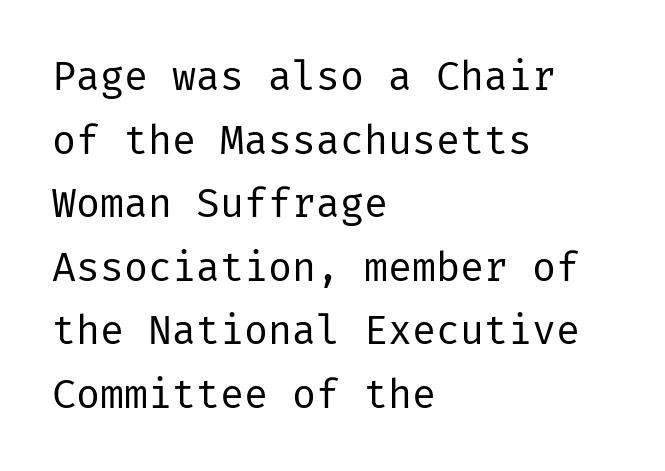
The image shows 40 px regular-weight sans-serif type, upright; set left-aligned, normal line spacing (1.59x), normal letter spacing, not underlined; low stroke contrast and a medium x-height.
